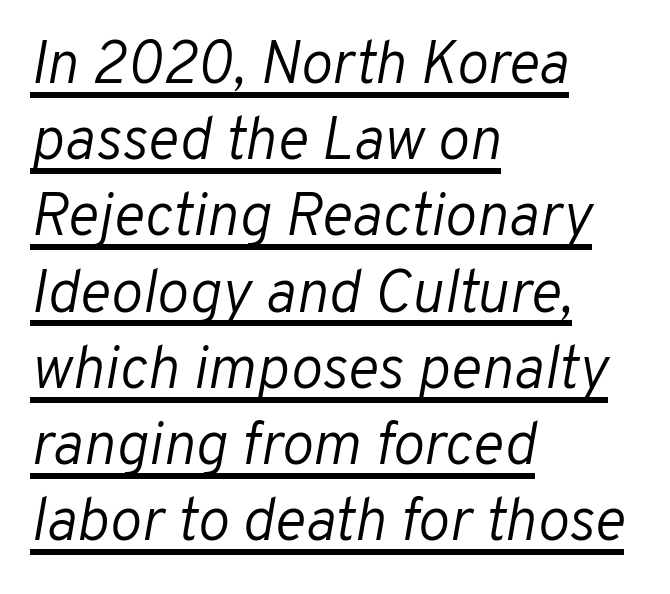
Q: Is the text bold? A: No.
Q: Is the text italic (slanted)? A: Yes, it leans right by about 10 degrees.
Q: Is the text underlined? A: Yes.
Q: How is the paragraph aligned? A: Left-aligned.
Q: Is the spacing between letters normal or unusually wide? A: Normal.
Q: Is the spacing between lines tight, normal or loose? A: Normal.
Q: Width (condensed, normal, or wide)? A: Normal.
Q: Stroke contrast? A: Low.
Q: x-height? A: Medium.
Q: Monospaced? A: No.
